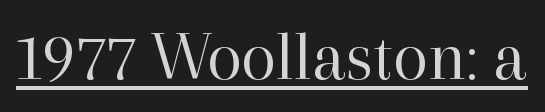
Q: Is the text bold? A: No.
Q: Is the text italic (slanted)? A: No, it is upright.
Q: Is the typeface a serif or a sans-serif typeface? A: Serif.
Q: Is the text underlined? A: Yes.
Q: Is the spacing between letters normal or unusually wide? A: Normal.
Q: Width (condensed, normal, or wide)? A: Normal.
Q: Stroke contrast? A: High.
Q: x-height? A: Medium.
Q: Monospaced? A: No.
